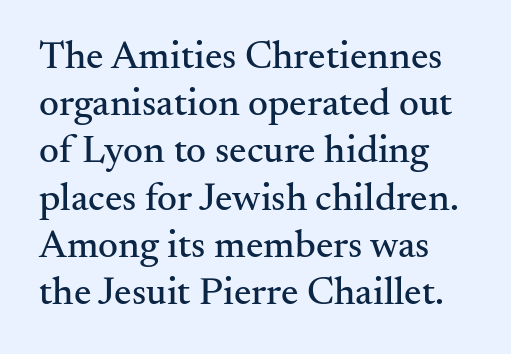
{"serif": "yes", "italic": "no", "width": "normal", "stroke_contrast": "medium", "x_height": "small", "monospaced": "no", "underline": "no", "line_spacing_ratio": 1.21, "letter_spacing": "normal", "letter_spacing_em": 0.0, "glyph_px": 39}
